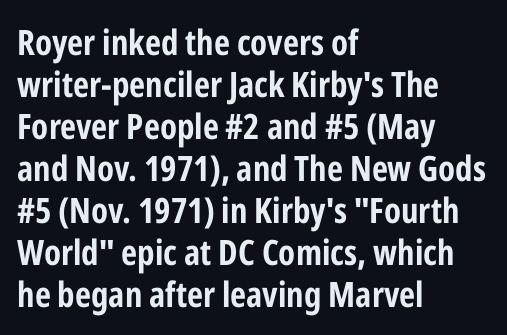
The image shows 35 px bold, condensed sans-serif type, upright; set left-aligned, line spacing 1.2x, normal letter spacing, not underlined; low stroke contrast and a medium x-height.
